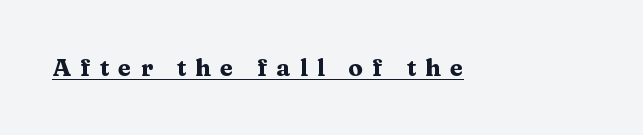
The image shows 24 px bold type, upright; set unusually wide letter spacing (+0.38 em), underlined.
